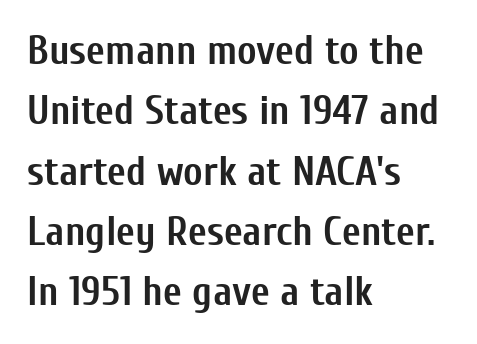
{"serif": "no", "italic": "no", "bold": "yes", "weight": "semibold", "width": "condensed", "stroke_contrast": "low", "x_height": "medium", "monospaced": "no", "underline": "no", "align": "left", "line_spacing": "normal", "line_spacing_ratio": 1.47, "letter_spacing": "normal", "letter_spacing_em": 0.0, "glyph_px": 41}
